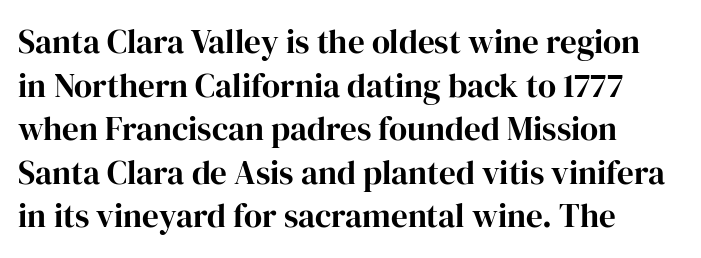
The image shows 33 px bold serif type, upright; set left-aligned, normal line spacing (1.32x), normal letter spacing, not underlined; high stroke contrast and a medium x-height.
